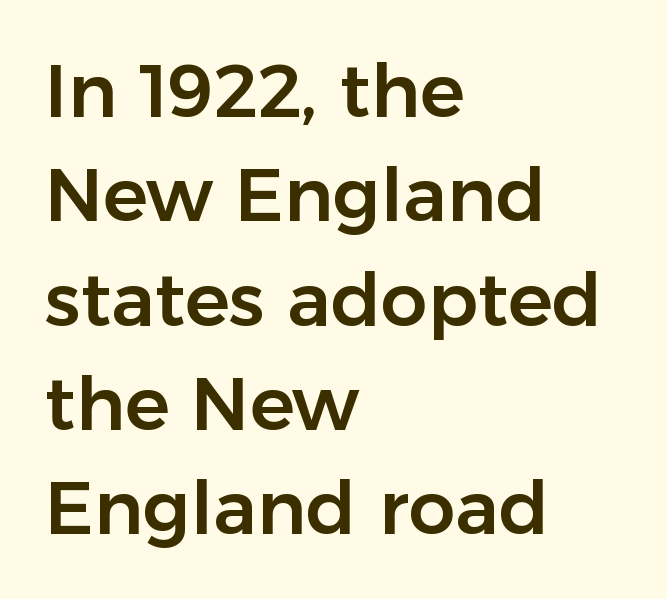
{"serif": "no", "italic": "no", "width": "normal", "stroke_contrast": "low", "x_height": "medium", "monospaced": "no", "underline": "no", "align": "left", "line_spacing": "normal", "line_spacing_ratio": 1.41, "letter_spacing": "normal", "letter_spacing_em": 0.0, "glyph_px": 74}
